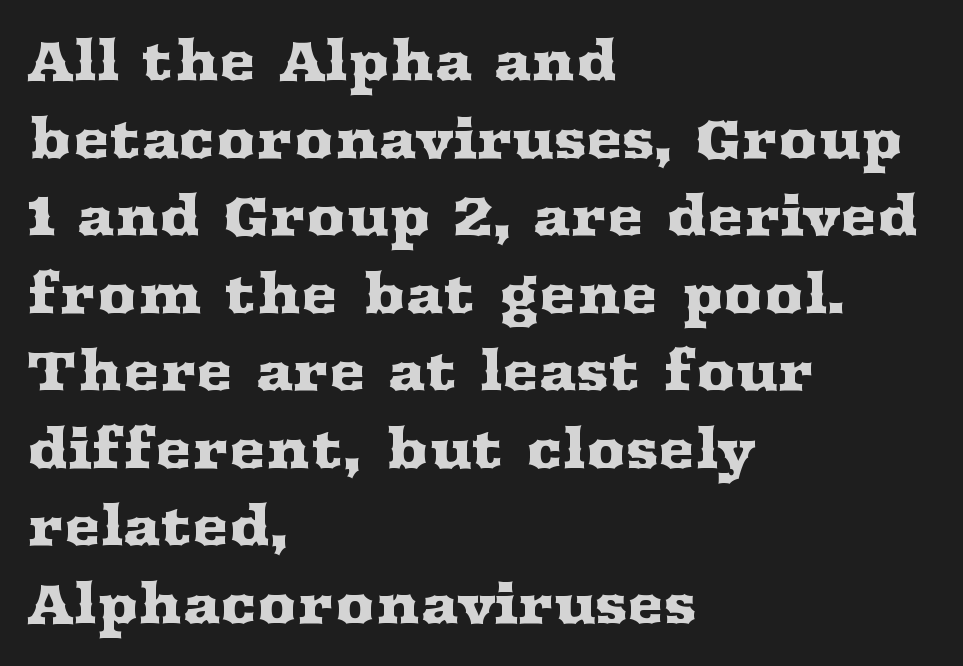
Q: Is the text italic (slanted)? A: No, it is upright.
Q: Is the typeface a serif or a sans-serif typeface? A: Serif.
Q: Is the text underlined? A: No.
Q: How is the paragraph aligned? A: Left-aligned.
Q: Is the spacing between letters normal or unusually wide? A: Normal.
Q: Is the spacing between lines tight, normal or loose? A: Normal.
Q: Width (condensed, normal, or wide)? A: Wide.
Q: Stroke contrast? A: Medium.
Q: x-height? A: Medium.
Q: Monospaced? A: No.
